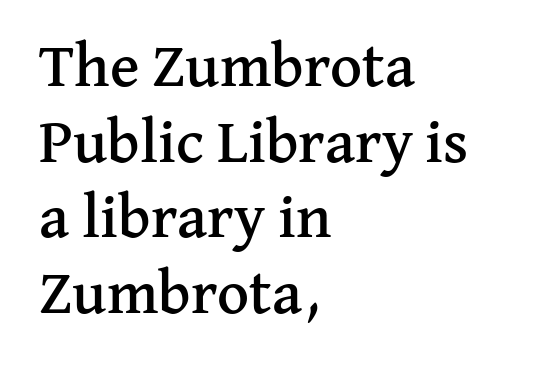
{"serif": "yes", "italic": "no", "width": "normal", "stroke_contrast": "medium", "x_height": "medium", "monospaced": "no", "underline": "no", "align": "left", "line_spacing_ratio": 1.22, "letter_spacing": "normal", "letter_spacing_em": 0.0, "glyph_px": 62}
